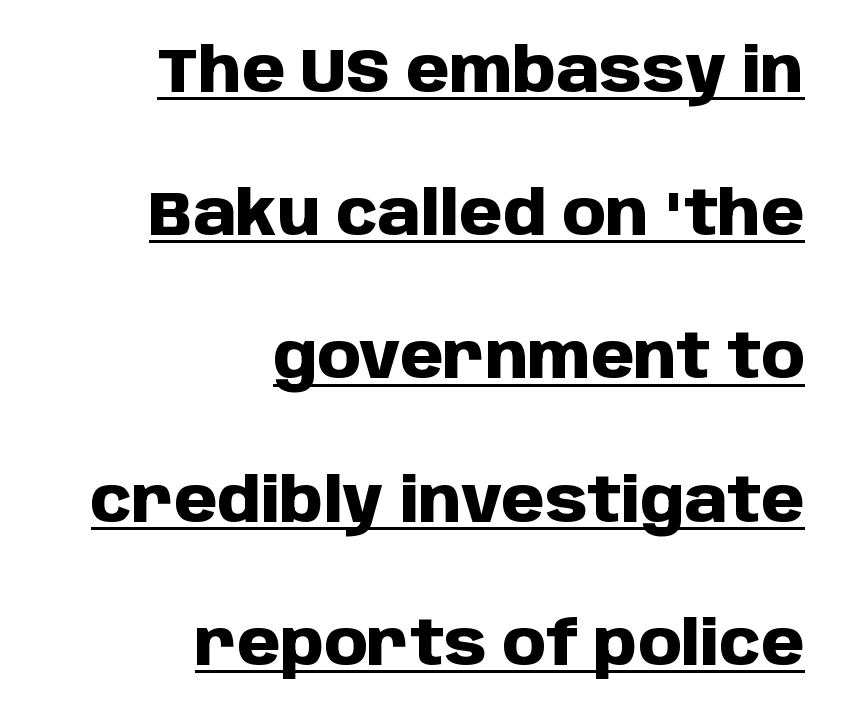
Q: Is the text bold? A: Yes.
Q: Is the text italic (slanted)? A: No, it is upright.
Q: Is the typeface a serif or a sans-serif typeface? A: Sans-serif.
Q: Is the text underlined? A: Yes.
Q: How is the paragraph aligned? A: Right-aligned.
Q: Is the spacing between letters normal or unusually wide? A: Normal.
Q: Is the spacing between lines tight, normal or loose? A: Loose.
Q: Width (condensed, normal, or wide)? A: Normal.
Q: Stroke contrast? A: Low.
Q: x-height? A: Large.
Q: Monospaced? A: No.
